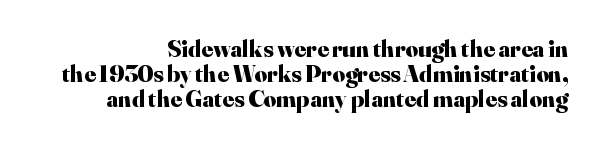
{"italic": "no", "bold": "yes", "underline": "no", "align": "right", "line_spacing": "tight", "line_spacing_ratio": 1.05, "letter_spacing": "normal", "letter_spacing_em": 0.0, "glyph_px": 24}
